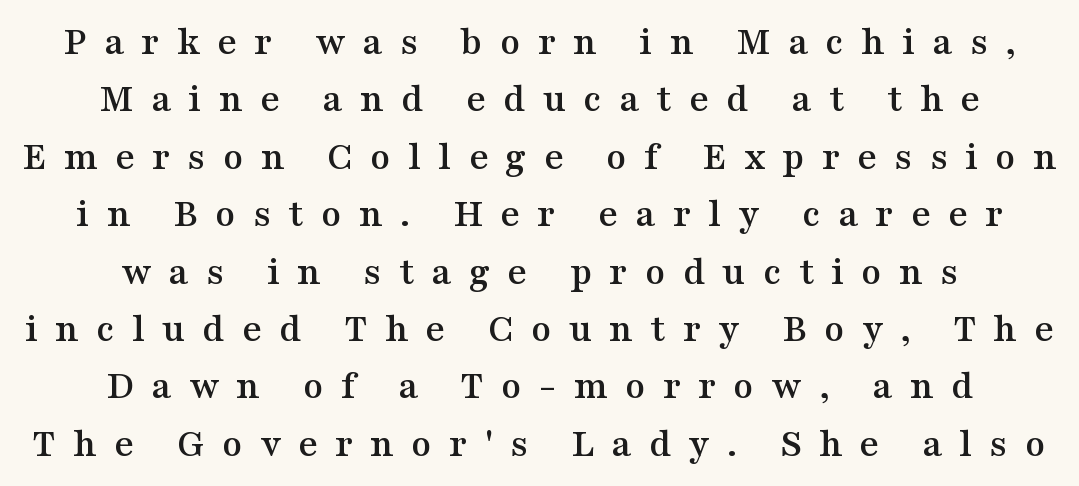
Short and long lines alike share a common midpoint. What stands out about the letter spacing? Its width — letters are far apart. Summary of vertical rhythm: regular, with standard interline spacing. Here the designer chose a conventional face with non-uniform glyph widths. These lines are composed in type with serifs. The lettering stays uniformly vertical, giving the passage a roman look.
